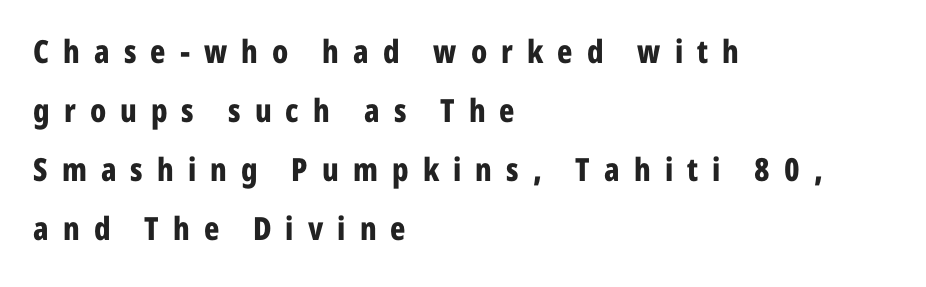
The image shows 32 px bold, condensed sans-serif type, upright; set left-aligned, line spacing 1.84x, unusually wide letter spacing (+0.44 em), not underlined; low stroke contrast and a medium x-height.
